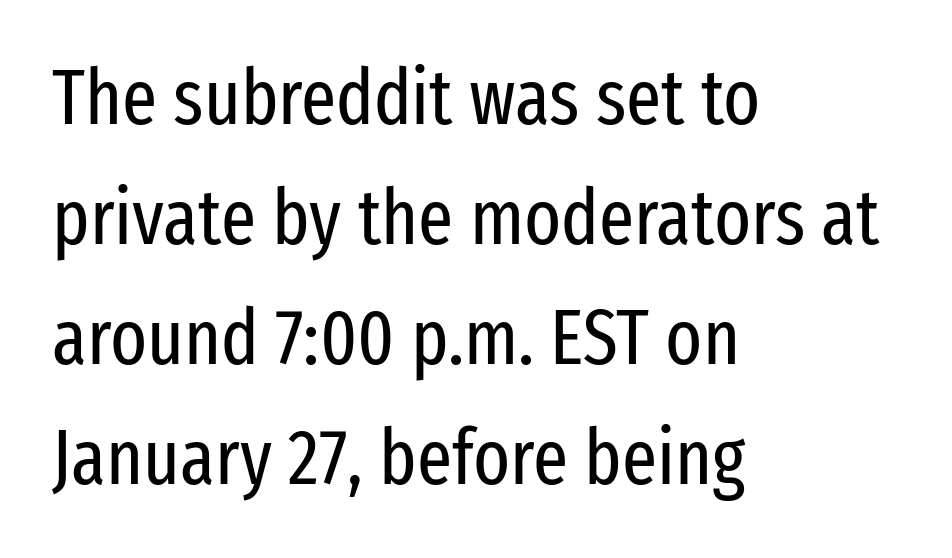
Clear beneath every line of the passage. What's the leading like? Ordinary, nothing unusual. Characters remain perfectly vertical along every line. The face used here is a sans, in the tradition of grotesques and geometrics.
